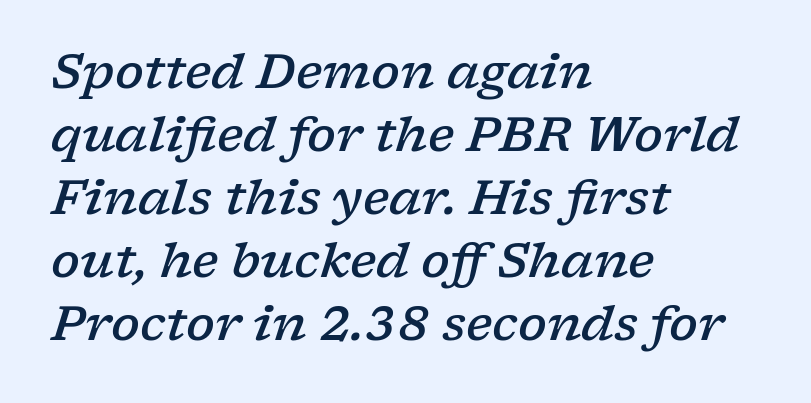
The image shows 48 px semibold, wide serif type, italic (leaning right); set left-aligned, normal line spacing (1.31x), normal letter spacing, not underlined; low stroke contrast and a medium x-height.
